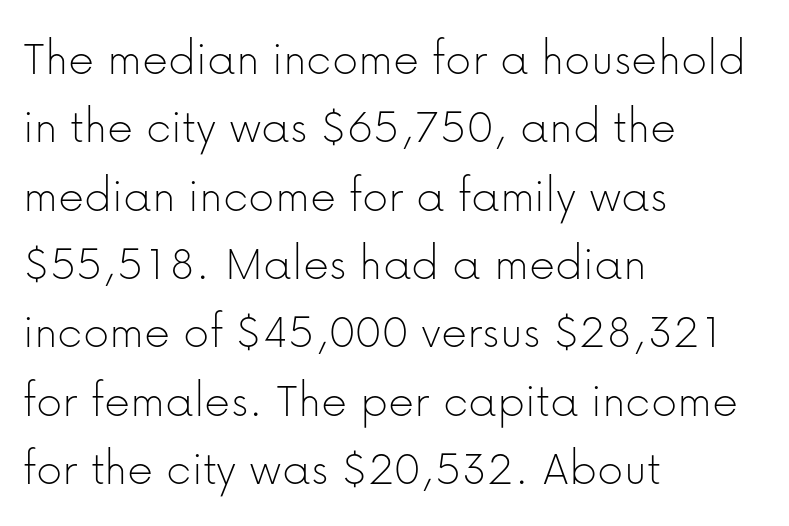
{"serif": "no", "italic": "no", "bold": "no", "weight": "thin", "width": "normal", "stroke_contrast": "low", "x_height": "medium", "monospaced": "no", "underline": "no", "align": "left", "line_spacing": "normal", "line_spacing_ratio": 1.34, "letter_spacing": "normal", "letter_spacing_em": 0.0, "glyph_px": 51}
